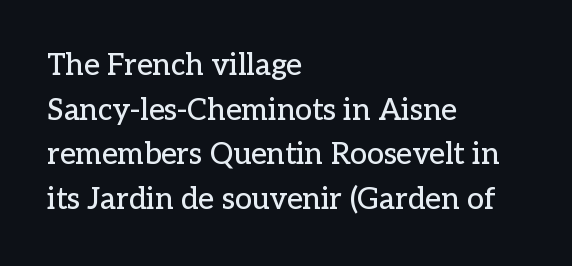
The image shows 30 px serif type, upright; set left-aligned, normal line spacing (1.49x), normal letter spacing, not underlined; low stroke contrast and a medium x-height.
